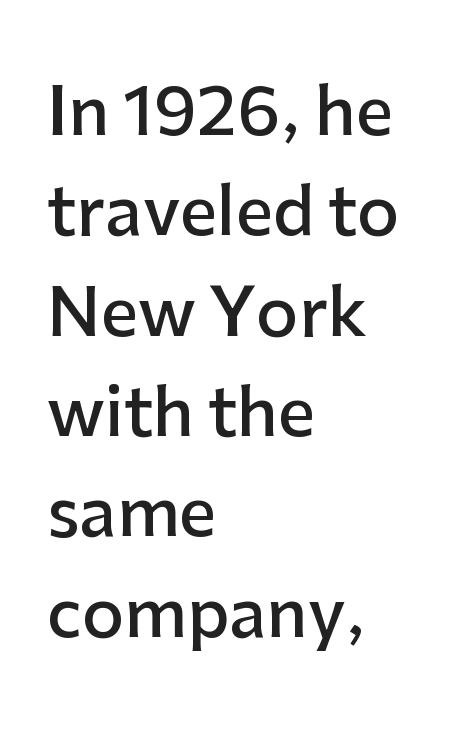
{"serif": "no", "italic": "no", "bold": "semi", "weight": "semibold", "width": "normal", "stroke_contrast": "low", "x_height": "medium", "monospaced": "no", "underline": "no", "align": "left", "line_spacing": "normal", "line_spacing_ratio": 1.52, "letter_spacing": "normal", "letter_spacing_em": 0.0, "glyph_px": 66}
